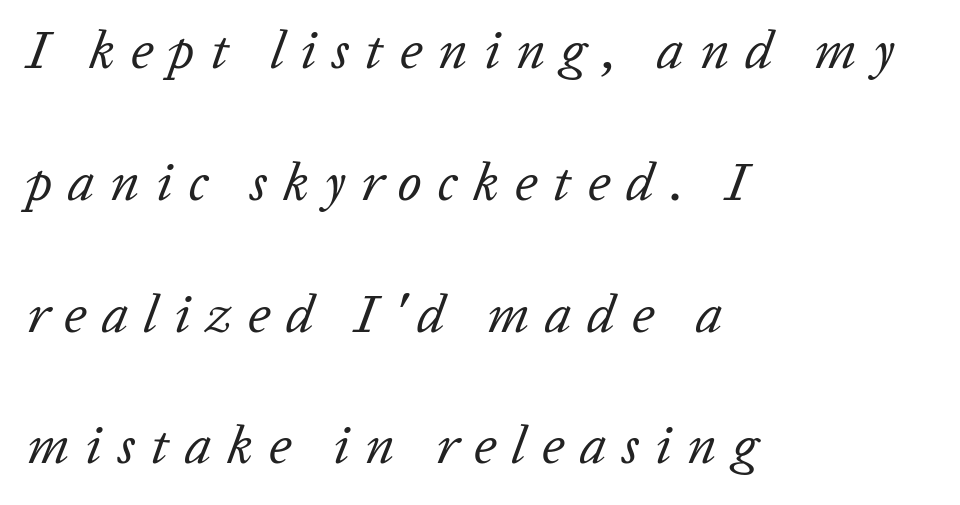
{"italic": "yes", "lean": "right", "slant_degrees": 20, "bold": "no", "weight": "regular", "width": "normal", "stroke_contrast": "low", "x_height": "medium", "monospaced": "no", "underline": "no", "align": "left", "line_spacing": "loose", "line_spacing_ratio": 2.44, "letter_spacing": "wide", "letter_spacing_em": 0.29, "glyph_px": 54}
